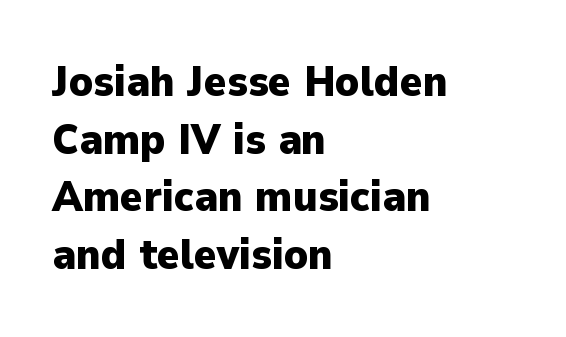
The image shows 43 px heavy sans-serif type, upright; set left-aligned, normal line spacing (1.34x), normal letter spacing, not underlined; low stroke contrast and a medium x-height.
